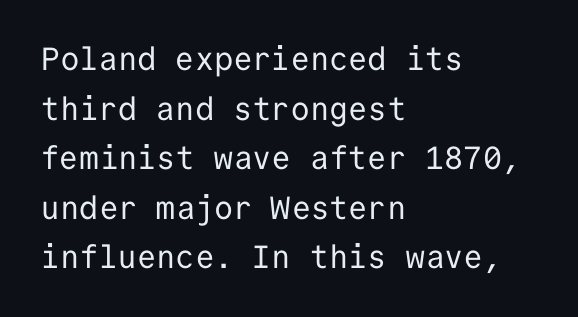
{"serif": "no", "italic": "no", "bold": "no", "weight": "regular", "width": "normal", "stroke_contrast": "low", "x_height": "medium", "monospaced": "yes", "underline": "no", "align": "left", "line_spacing": "normal", "line_spacing_ratio": 1.55, "letter_spacing": "normal", "letter_spacing_em": 0.0, "glyph_px": 32}
